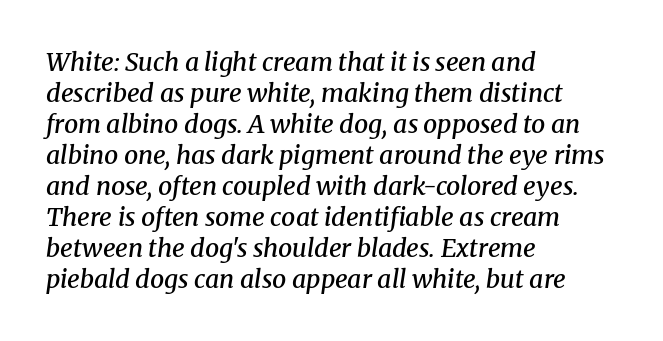
{"italic": "yes", "lean": "right", "slant_degrees": 8, "bold": "semi", "underline": "no", "align": "left", "line_spacing_ratio": 1.24, "letter_spacing": "normal", "letter_spacing_em": 0.0, "glyph_px": 25}
